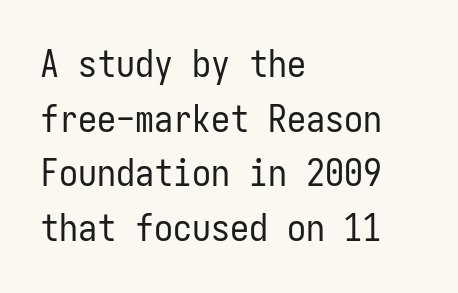
Q: Is the text bold? A: No.
Q: Is the text italic (slanted)? A: No, it is upright.
Q: Is the typeface a serif or a sans-serif typeface? A: Sans-serif.
Q: Is the text underlined? A: No.
Q: How is the paragraph aligned? A: Left-aligned.
Q: Is the spacing between letters normal or unusually wide? A: Normal.
Q: Is the spacing between lines tight, normal or loose? A: Normal.
Q: Width (condensed, normal, or wide)? A: Condensed.
Q: Stroke contrast? A: Low.
Q: x-height? A: Medium.
Q: Monospaced? A: Yes.
